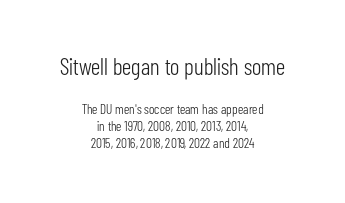
The image shows 24 px text type, upright; set centered, line spacing 1.23x, normal letter spacing, not underlined; the first (top) block is 1.71x larger.
